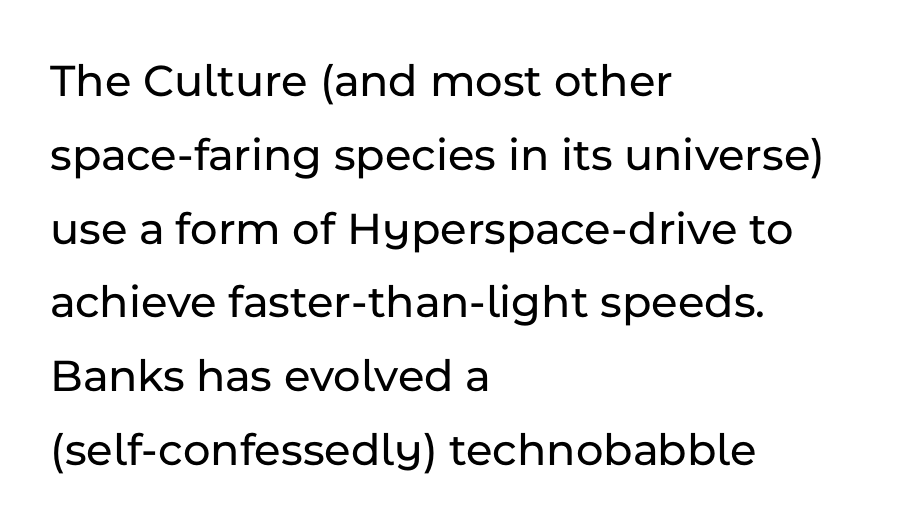
{"serif": "no", "italic": "no", "width": "normal", "stroke_contrast": "low", "x_height": "medium", "monospaced": "no", "underline": "no", "align": "left", "line_spacing": "normal", "line_spacing_ratio": 1.57, "letter_spacing": "normal", "letter_spacing_em": 0.0, "glyph_px": 47}
